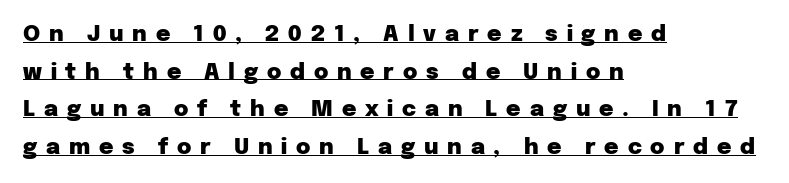
A typesetter would call this heavily tracked-out type. Does the copy run flush right? No — it runs flush left. The passage shown is emphatically bold. You can see a thin bar hugging the bottom of the glyphs. Does the lettering tilt? It doesn't — this is upright.
